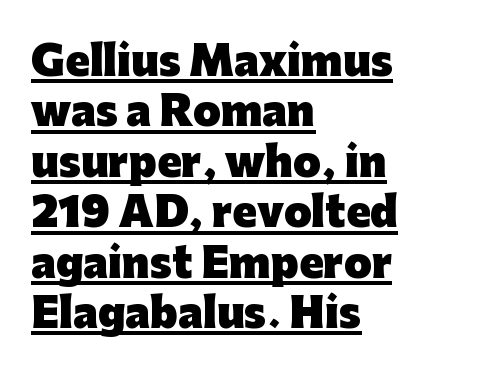
{"serif": "no", "italic": "no", "bold": "yes", "weight": "heavy", "width": "normal", "stroke_contrast": "low", "x_height": "medium", "monospaced": "no", "underline": "yes", "align": "left", "line_spacing": "normal", "line_spacing_ratio": 1.26, "letter_spacing": "normal", "letter_spacing_em": 0.0, "glyph_px": 40}
